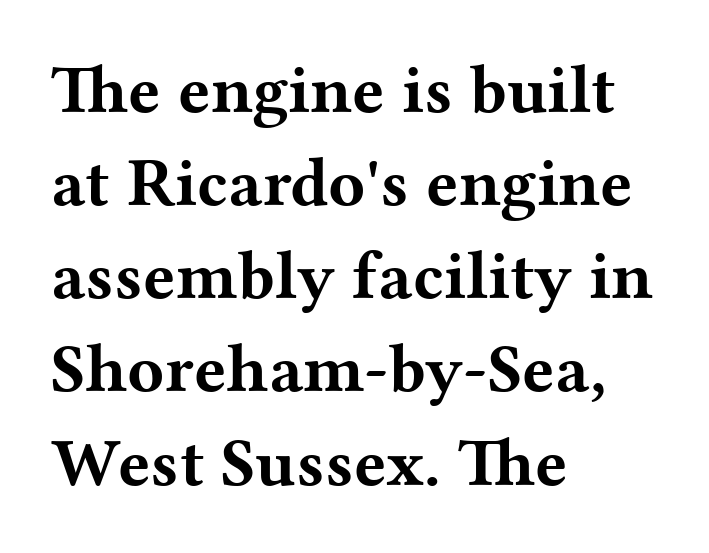
The image shows 68 px bold, wide serif type, upright; set left-aligned, normal line spacing (1.37x), normal letter spacing, not underlined; medium stroke contrast and a medium x-height.
